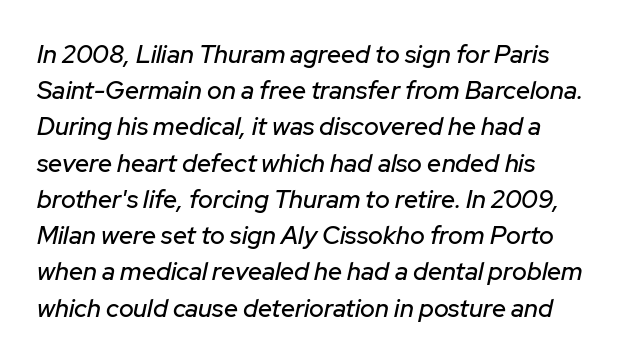
The image shows 25 px text type, italic (leaning right); set left-aligned, normal line spacing (1.45x), normal letter spacing, not underlined.
